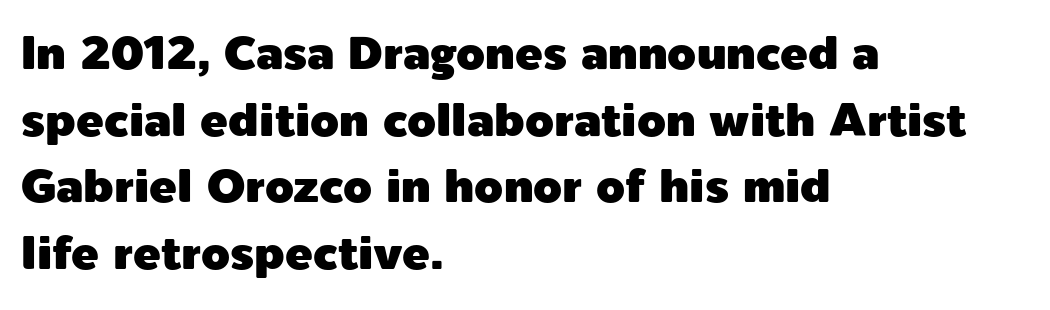
Q: Is the text italic (slanted)? A: No, it is upright.
Q: Is the typeface a serif or a sans-serif typeface? A: Sans-serif.
Q: Is the text underlined? A: No.
Q: How is the paragraph aligned? A: Left-aligned.
Q: Is the spacing between letters normal or unusually wide? A: Normal.
Q: Is the spacing between lines tight, normal or loose? A: Normal.
Q: Width (condensed, normal, or wide)? A: Normal.
Q: x-height? A: Medium.
Q: Monospaced? A: No.
